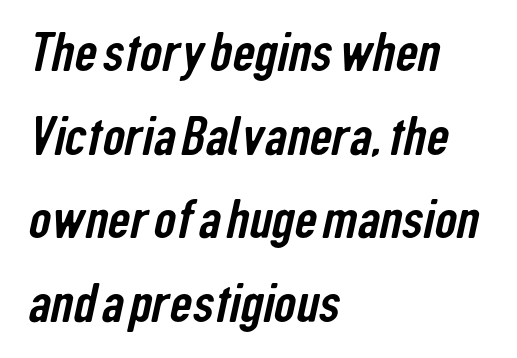
Q: Is the typeface a serif or a sans-serif typeface? A: Sans-serif.
Q: Is the text underlined? A: No.
Q: How is the paragraph aligned? A: Left-aligned.
Q: Is the spacing between letters normal or unusually wide? A: Normal.
Q: Is the spacing between lines tight, normal or loose? A: Normal.
Q: Width (condensed, normal, or wide)? A: Condensed.
Q: Stroke contrast? A: Low.
Q: x-height? A: Medium.
Q: Monospaced? A: No.
